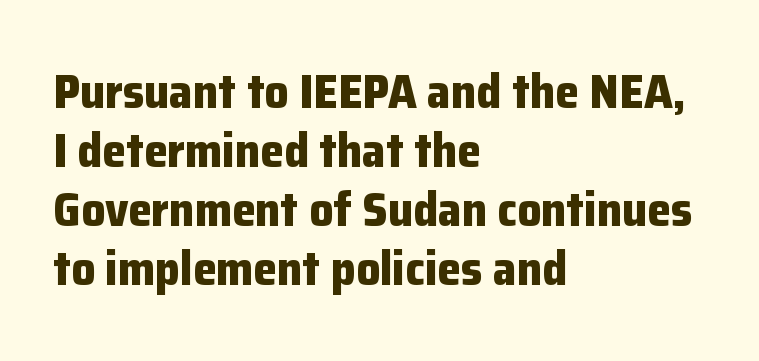
Q: Is the text bold? A: Yes.
Q: Is the text italic (slanted)? A: No, it is upright.
Q: Is the typeface a serif or a sans-serif typeface? A: Sans-serif.
Q: Is the text underlined? A: No.
Q: How is the paragraph aligned? A: Left-aligned.
Q: Is the spacing between letters normal or unusually wide? A: Normal.
Q: Width (condensed, normal, or wide)? A: Normal.
Q: Stroke contrast? A: Low.
Q: x-height? A: Medium.
Q: Monospaced? A: No.
